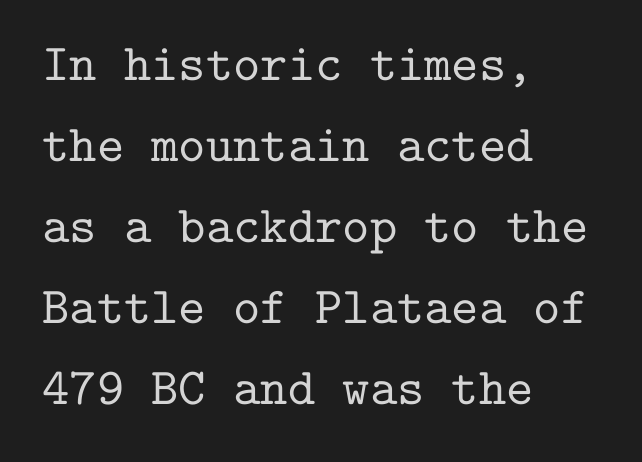
{"serif": "yes", "italic": "no", "width": "normal", "stroke_contrast": "low", "x_height": "medium", "monospaced": "yes", "underline": "no", "align": "left", "line_spacing": "normal", "line_spacing_ratio": 1.56, "letter_spacing": "normal", "letter_spacing_em": 0.0, "glyph_px": 52}
